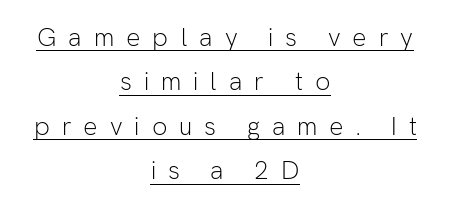
{"italic": "no", "bold": "no", "underline": "yes", "align": "center", "line_spacing_ratio": 1.78, "letter_spacing": "wide", "letter_spacing_em": 0.48, "glyph_px": 25}
